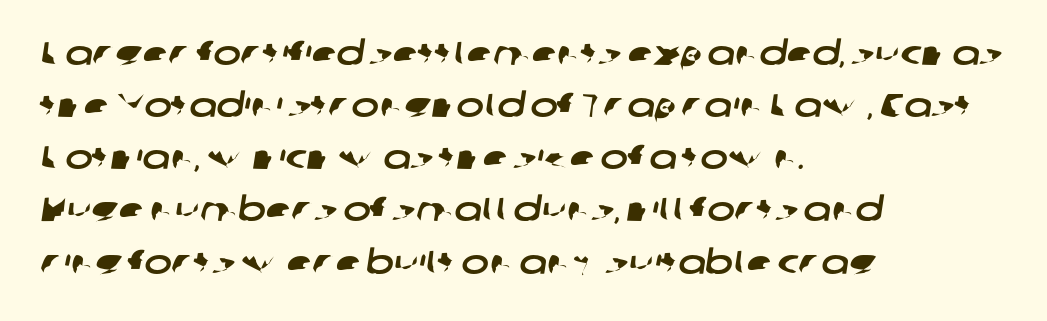
Is the block centered? No — it sits flush against the left margin. These lines are composed in type without serifs. The vertical gap from one line to the next is medium. These lines are rendered in a variable-pitch font.
